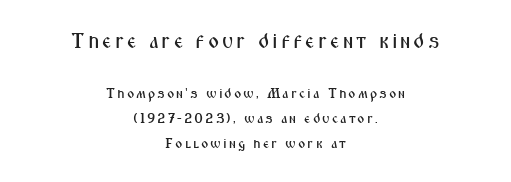
Underline: absent. Two sizes are in play, and the larger belongs to the first block. In CSS terms this would be text-align: center. Upright lettering throughout.
